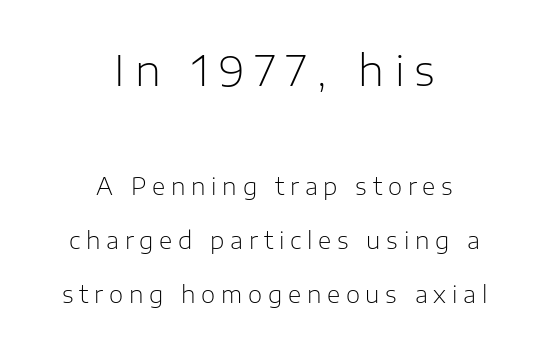
{"serif": "no", "italic": "no", "bold": "no", "weight": "light", "width": "normal", "stroke_contrast": "low", "x_height": "medium", "monospaced": "no", "underline": "no", "align": "center", "line_spacing": "loose", "line_spacing_ratio": 2.33, "letter_spacing": "wide", "letter_spacing_em": 0.25, "larger_block": "first", "size_ratio": 1.78, "glyph_px": 41}
